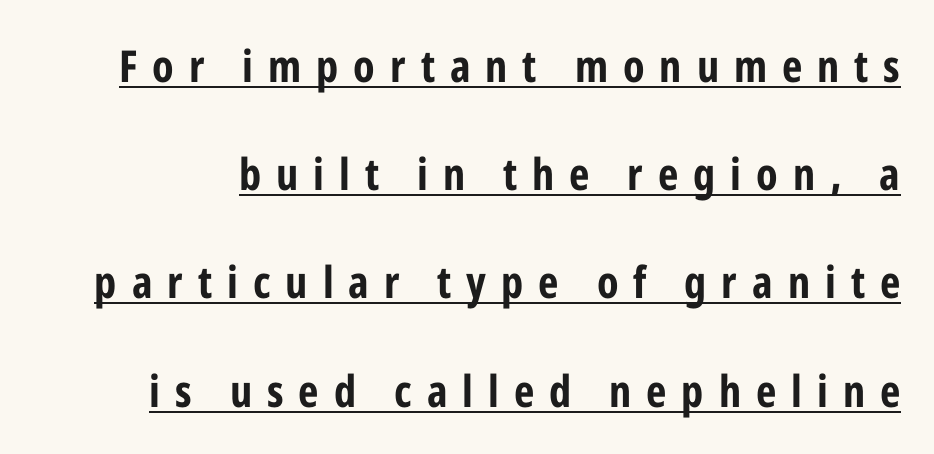
Q: Is the text bold? A: Yes.
Q: Is the text italic (slanted)? A: No, it is upright.
Q: Is the typeface a serif or a sans-serif typeface? A: Sans-serif.
Q: Is the text underlined? A: Yes.
Q: Is the spacing between letters normal or unusually wide? A: Unusually wide.
Q: Is the spacing between lines tight, normal or loose? A: Loose.
Q: Width (condensed, normal, or wide)? A: Condensed.
Q: Stroke contrast? A: Low.
Q: x-height? A: Medium.
Q: Monospaced? A: No.
